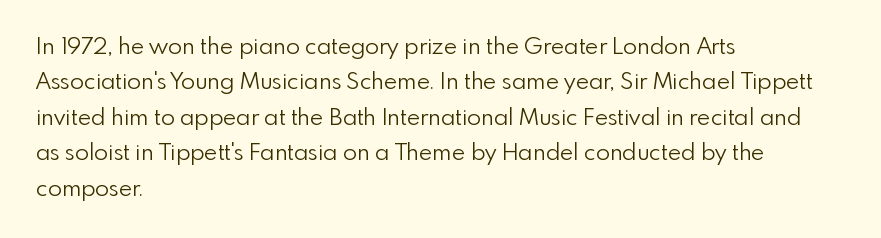
{"italic": "no", "bold": "no", "underline": "no", "align": "left", "line_spacing": "normal", "line_spacing_ratio": 1.54, "letter_spacing": "normal", "letter_spacing_em": 0.0, "glyph_px": 23}
